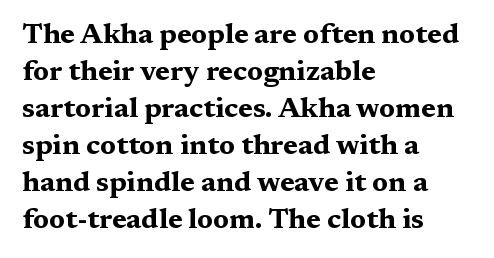
{"serif": "yes", "italic": "no", "bold": "yes", "weight": "bold", "width": "wide", "stroke_contrast": "medium", "x_height": "medium", "monospaced": "no", "underline": "no", "align": "left", "line_spacing": "normal", "line_spacing_ratio": 1.32, "letter_spacing": "normal", "letter_spacing_em": 0.0, "glyph_px": 28}
